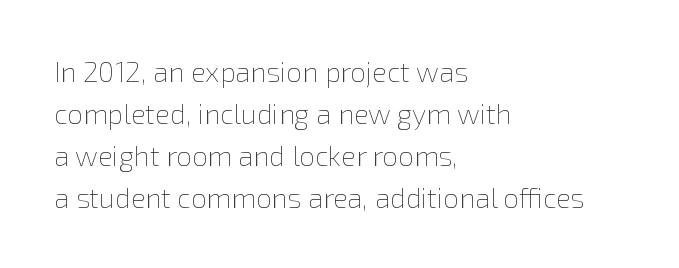
Q: Is the text bold? A: No.
Q: Is the text italic (slanted)? A: No, it is upright.
Q: Is the text underlined? A: No.
Q: How is the paragraph aligned? A: Left-aligned.
Q: Is the spacing between letters normal or unusually wide? A: Normal.
Q: Is the spacing between lines tight, normal or loose? A: Normal.
Q: Width (condensed, normal, or wide)? A: Normal.
Q: Stroke contrast? A: Low.
Q: x-height? A: Medium.
Q: Monospaced? A: No.
